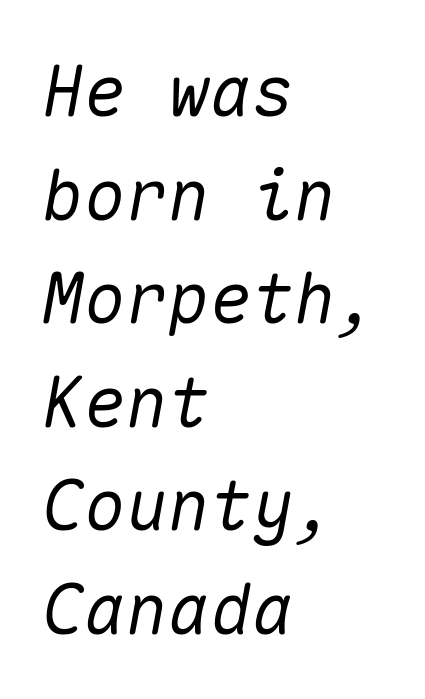
{"italic": "yes", "lean": "right", "slant_degrees": 10, "width": "normal", "stroke_contrast": "medium", "x_height": "medium", "monospaced": "yes", "underline": "no", "align": "left", "line_spacing": "normal", "line_spacing_ratio": 1.48, "letter_spacing": "normal", "letter_spacing_em": 0.0, "glyph_px": 70}
